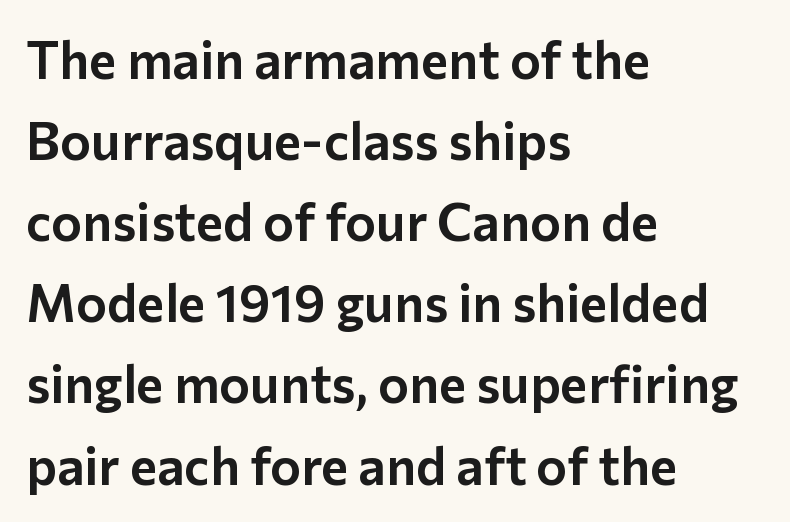
Q: Is the text italic (slanted)? A: No, it is upright.
Q: Is the typeface a serif or a sans-serif typeface? A: Sans-serif.
Q: Is the text underlined? A: No.
Q: How is the paragraph aligned? A: Left-aligned.
Q: Is the spacing between letters normal or unusually wide? A: Normal.
Q: Is the spacing between lines tight, normal or loose? A: Normal.
Q: Width (condensed, normal, or wide)? A: Normal.
Q: Stroke contrast? A: Low.
Q: x-height? A: Medium.
Q: Monospaced? A: No.
